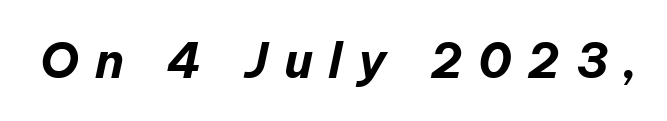
{"italic": "yes", "lean": "right", "slant_degrees": 12, "bold": "yes", "weight": "bold", "width": "normal", "stroke_contrast": "low", "x_height": "medium", "monospaced": "no", "underline": "no", "letter_spacing": "wide", "letter_spacing_em": 0.33, "glyph_px": 48}
